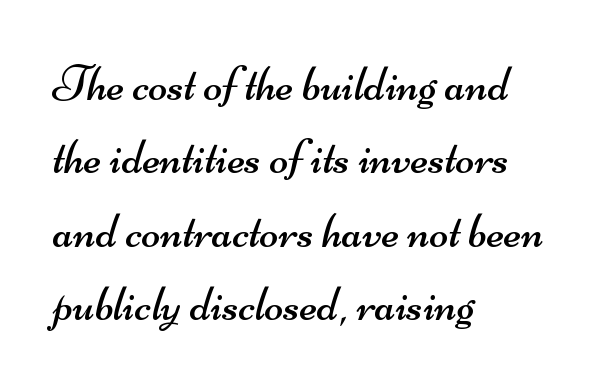
The image shows 50 px regular-weight, wide sans-serif type; set left-aligned, normal line spacing (1.47x), normal letter spacing, not underlined; medium stroke contrast and a small x-height.
